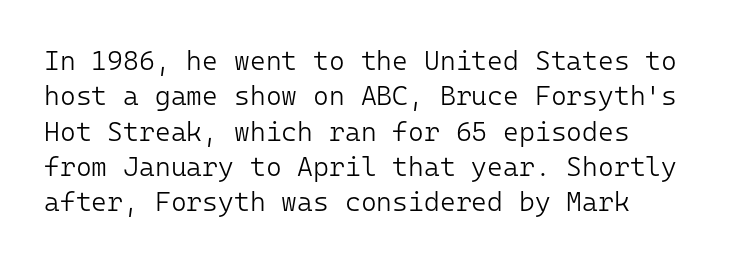
Q: Is the text bold? A: No.
Q: Is the text italic (slanted)? A: No, it is upright.
Q: Is the text underlined? A: No.
Q: How is the paragraph aligned? A: Left-aligned.
Q: Is the spacing between letters normal or unusually wide? A: Normal.
Q: Is the spacing between lines tight, normal or loose? A: Normal.
